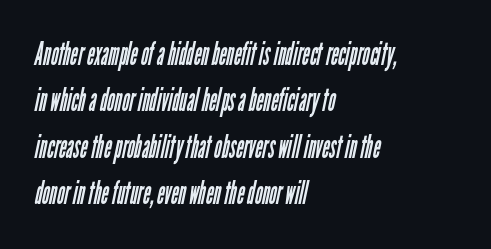
{"serif": "no", "bold": "no", "weight": "regular", "width": "condensed", "stroke_contrast": "low", "x_height": "medium", "monospaced": "no", "underline": "no", "align": "left", "line_spacing": "normal", "line_spacing_ratio": 1.45, "letter_spacing": "normal", "letter_spacing_em": 0.0, "glyph_px": 32}
